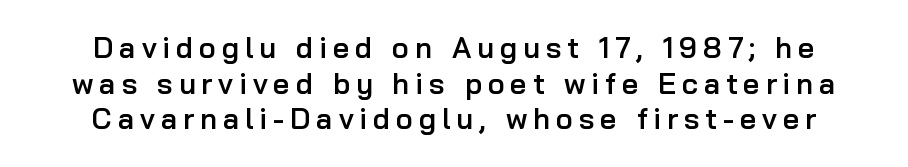
The image shows 29 px semibold sans-serif type, upright; set line spacing 1.23x, unusually wide letter spacing (+0.2 em), not underlined; low stroke contrast and a medium x-height.
